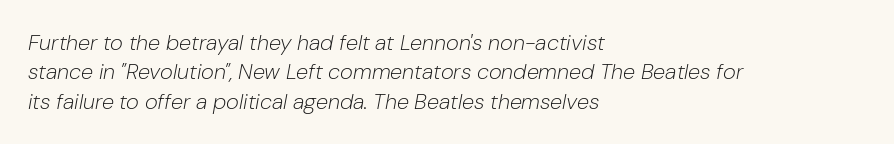
All the whitespace from short lines collects on the right. This reads as an unemphasized weight, regular at the heaviest. Tracking value appears to be zero — textbook default spacing. Students, observe: this is what conventionally led text looks like. A clean baseline with only descenders dipping below it. Posture: slanted.
